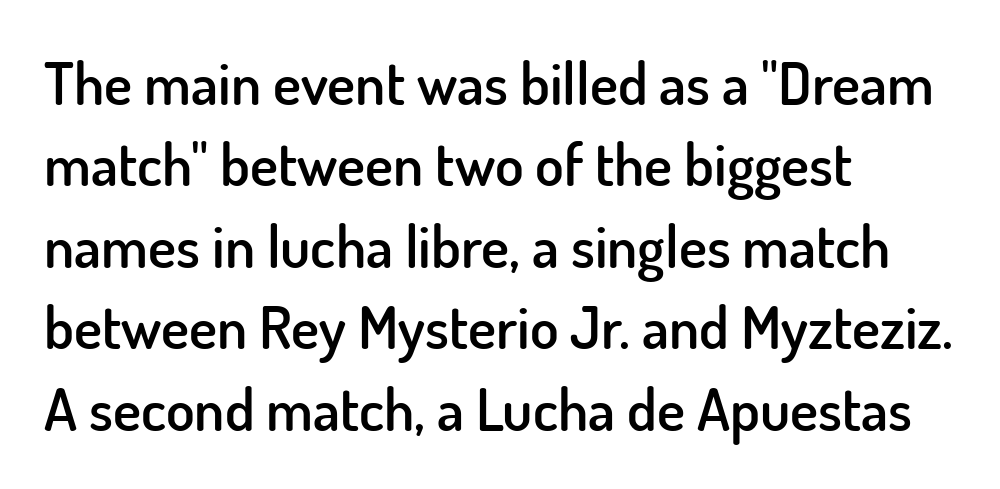
Q: Is the text bold? A: Semi-bold.
Q: Is the text italic (slanted)? A: No, it is upright.
Q: Is the typeface a serif or a sans-serif typeface? A: Sans-serif.
Q: Is the text underlined? A: No.
Q: How is the paragraph aligned? A: Left-aligned.
Q: Is the spacing between letters normal or unusually wide? A: Normal.
Q: Is the spacing between lines tight, normal or loose? A: Normal.
Q: Width (condensed, normal, or wide)? A: Normal.
Q: Stroke contrast? A: Low.
Q: x-height? A: Small.
Q: Monospaced? A: No.
